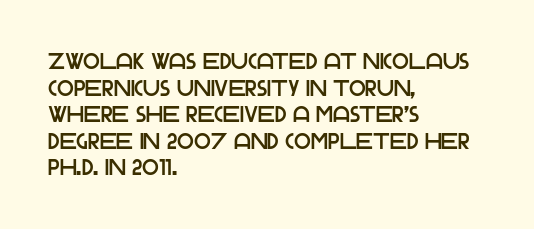
Q: Is the text italic (slanted)? A: No, it is upright.
Q: Is the text underlined? A: No.
Q: How is the paragraph aligned? A: Left-aligned.
Q: Is the spacing between letters normal or unusually wide? A: Normal.
